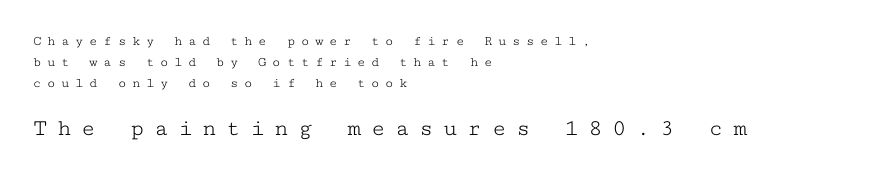
The paragraph has a hard left edge and a soft right edge. Tracking here is generous; glyphs stand well apart from one another. This is roman type, the default non-slanted kind. The later block is typeset at a bigger size than the earlier block.
